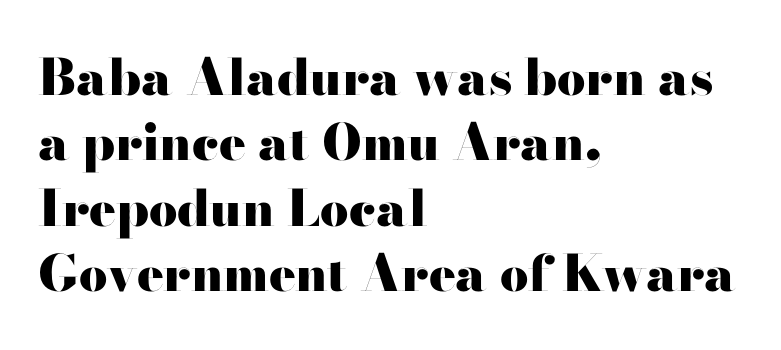
Q: Is the text bold? A: Yes.
Q: Is the text italic (slanted)? A: No, it is upright.
Q: Is the typeface a serif or a sans-serif typeface? A: Sans-serif.
Q: Is the text underlined? A: No.
Q: How is the paragraph aligned? A: Left-aligned.
Q: Is the spacing between letters normal or unusually wide? A: Normal.
Q: Is the spacing between lines tight, normal or loose? A: Normal.
Q: Width (condensed, normal, or wide)? A: Wide.
Q: Stroke contrast? A: High.
Q: x-height? A: Small.
Q: Monospaced? A: No.
